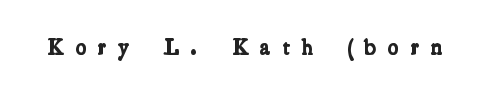
The tracking reads as deliberately expanded to a designer's eye. Lines of text with bare space underneath. This is heavy type, rendered in bold.
